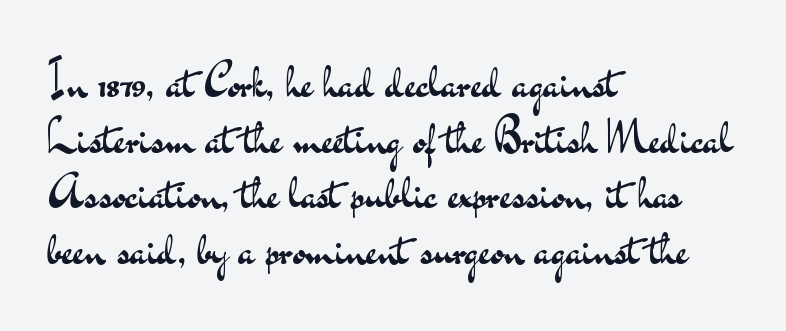
The rendering anchors every line to the left-hand side. The string is rendered with underlining switched off. Observe the ordinary spacing: letters are neighbours, not strangers.
